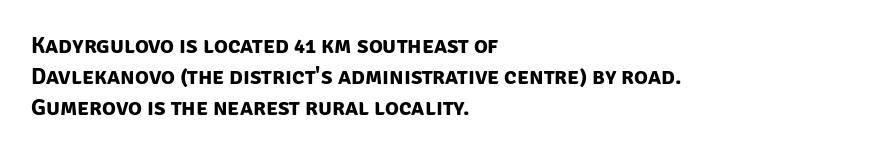
Q: Is the text bold? A: Yes.
Q: Is the text underlined? A: No.
Q: How is the paragraph aligned? A: Left-aligned.
Q: Is the spacing between letters normal or unusually wide? A: Normal.
Q: Is the spacing between lines tight, normal or loose? A: Normal.
